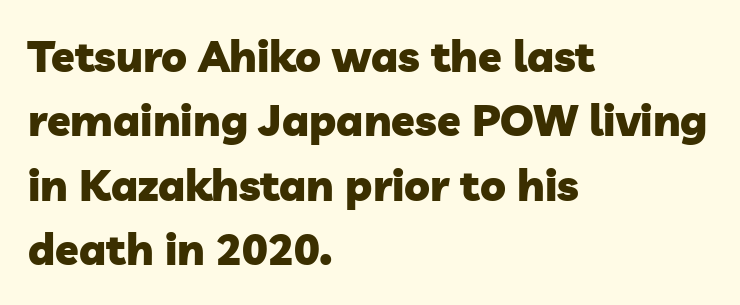
{"serif": "no", "bold": "yes", "weight": "heavy", "width": "normal", "stroke_contrast": "low", "x_height": "medium", "monospaced": "no", "underline": "no", "align": "left", "line_spacing": "normal", "line_spacing_ratio": 1.5, "letter_spacing": "normal", "letter_spacing_em": 0.0, "glyph_px": 43}
